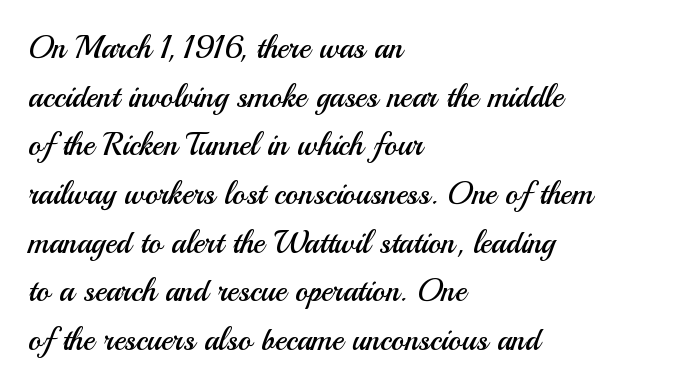
Look at the tracking — it's just the regular setting, nothing added. This is sans-serif lettering, the kind often seen on screens and signage. A quiet, ordinary-to-light weight characterises the typeface. Proportional: the letters do not fall into vertical columns. The words here are not underlined.
